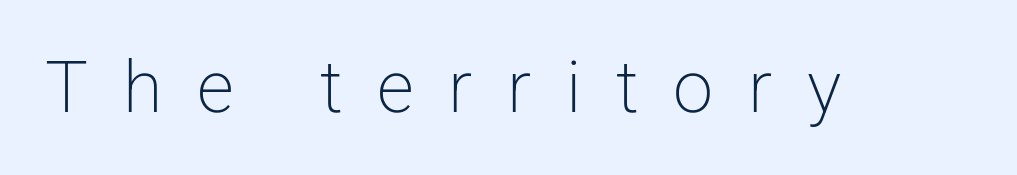
Caption: expanded tracking, letters set apart. Ordinary non-slanted type is in use. Do the characters align in a grid? No, the font is proportional. The type family on display is of the sans-serif kind.
